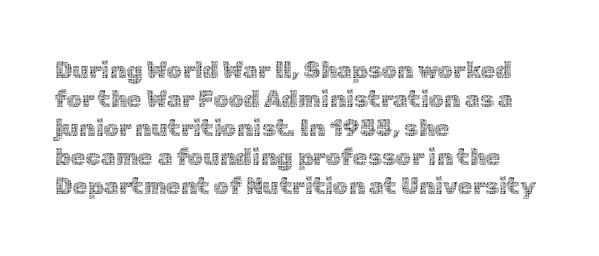
Q: Is the text bold? A: No.
Q: Is the text italic (slanted)? A: No, it is upright.
Q: Is the text underlined? A: No.
Q: How is the paragraph aligned? A: Left-aligned.
Q: Is the spacing between letters normal or unusually wide? A: Normal.
